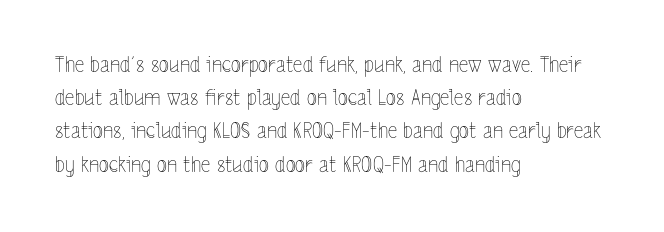
{"italic": "no", "bold": "no", "underline": "no", "align": "left", "line_spacing": "normal", "line_spacing_ratio": 1.58, "letter_spacing": "normal", "letter_spacing_em": 0.0, "glyph_px": 21}
